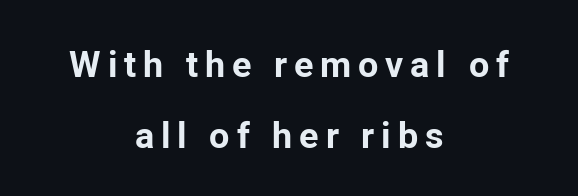
The image shows 36 px bold sans-serif type, upright; set centered, loose line spacing (1.97x), not underlined; low stroke contrast and a medium x-height.
